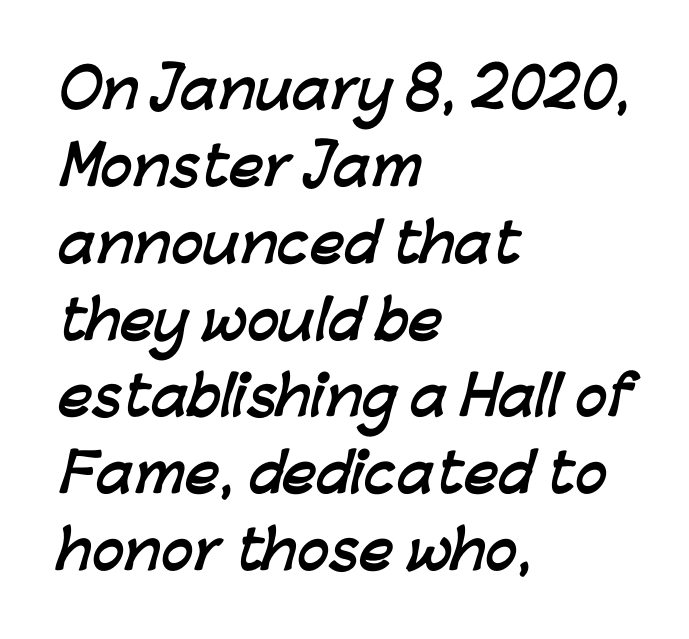
{"serif": "no", "bold": "yes", "weight": "semibold", "width": "normal", "stroke_contrast": "low", "x_height": "medium", "monospaced": "no", "underline": "no", "align": "left", "line_spacing": "normal", "line_spacing_ratio": 1.45, "letter_spacing": "normal", "letter_spacing_em": 0.0, "glyph_px": 53}
